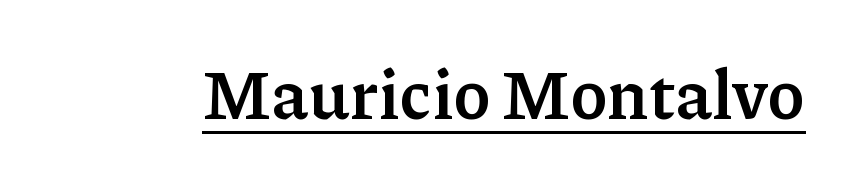
Caption: lettering with a line underneath. Set as a true bold cut, around the 700 mark. In terms of posture, this sample is upright. Nobody touched the tracking dial on this one. To sum up the face: it has serifs. Note the varied advance widths — an 'i' is clearly narrower than an 'm'.
